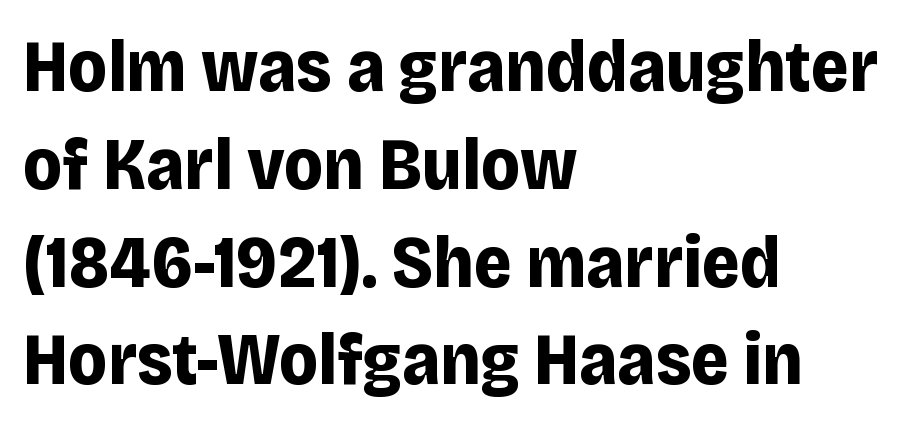
The image shows 73 px bold sans-serif type, upright; set left-aligned, normal line spacing (1.34x), normal letter spacing, not underlined; low stroke contrast and a large x-height.
